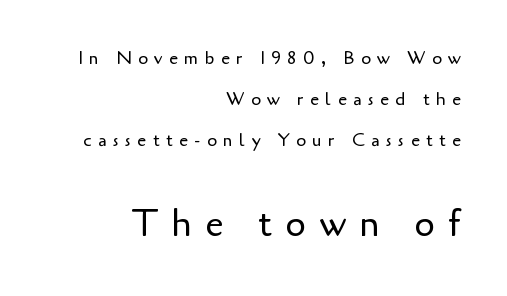
Q: Is the text bold? A: No.
Q: Is the text italic (slanted)? A: No, it is upright.
Q: Is the typeface a serif or a sans-serif typeface? A: Sans-serif.
Q: Is the text underlined? A: No.
Q: How is the paragraph aligned? A: Right-aligned.
Q: Is the spacing between letters normal or unusually wide? A: Unusually wide.
Q: Is the spacing between lines tight, normal or loose? A: Loose.
Q: Which block of text is set in a larger size, the first (top) or the second (bottom)? A: The second (bottom) one.
Q: Width (condensed, normal, or wide)? A: Normal.
Q: Stroke contrast? A: Low.
Q: x-height? A: Small.
Q: Monospaced? A: No.
